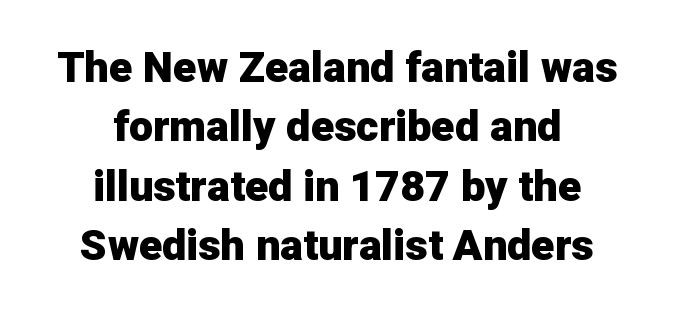
Nope, no serifs anywhere on these letters. You'd pick this weight for a headline — it's a proper bold. Each new line begins a customary step beneath the previous one. Quick note: not italic, upright. Think of a printed novel: that variable character pitch is what you see here. Casual observation: everything's sitting right in the middle.
